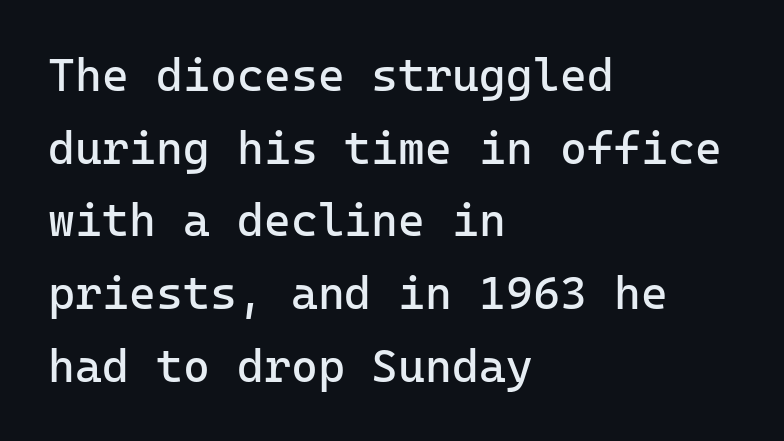
{"serif": "no", "italic": "no", "bold": "no", "weight": "regular", "width": "normal", "stroke_contrast": "low", "x_height": "medium", "underline": "no", "align": "left", "line_spacing": "normal", "line_spacing_ratio": 1.58, "letter_spacing": "normal", "letter_spacing_em": 0.0, "glyph_px": 46}
